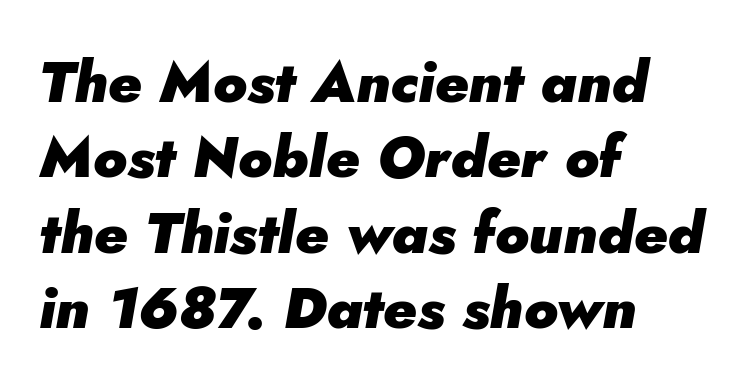
Q: Is the text bold? A: Yes.
Q: Is the text italic (slanted)? A: Yes, it leans right by about 5 degrees.
Q: Is the text underlined? A: No.
Q: How is the paragraph aligned? A: Left-aligned.
Q: Is the spacing between letters normal or unusually wide? A: Normal.
Q: Is the spacing between lines tight, normal or loose? A: Normal.
Q: Width (condensed, normal, or wide)? A: Normal.
Q: Stroke contrast? A: Low.
Q: x-height? A: Small.
Q: Monospaced? A: No.
